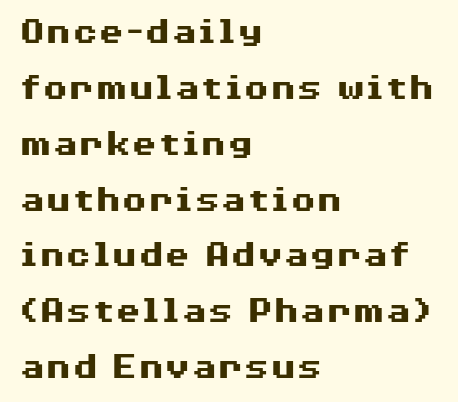
Q: Is the text bold? A: Yes.
Q: Is the text italic (slanted)? A: No, it is upright.
Q: Is the typeface a serif or a sans-serif typeface? A: Sans-serif.
Q: Is the text underlined? A: No.
Q: How is the paragraph aligned? A: Left-aligned.
Q: Is the spacing between letters normal or unusually wide? A: Normal.
Q: Is the spacing between lines tight, normal or loose? A: Normal.
Q: Width (condensed, normal, or wide)? A: Wide.
Q: Stroke contrast? A: Medium.
Q: x-height? A: Medium.
Q: Monospaced? A: No.
